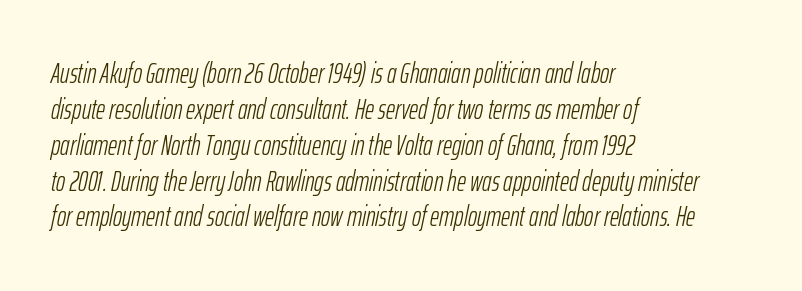
A typesetter would call this proportional, since set widths differ per character. Style check: oblique. Rows of type keep a routine distance in the vertical direction. Weight class: somewhere from thin through regular. A clean baseline with only descenders dipping below it. Does extra space separate the letters? No, they use regular spacing.
